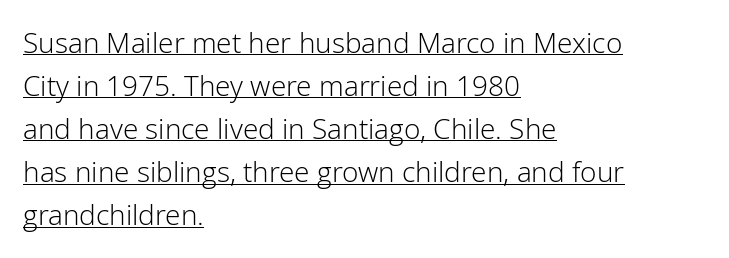
The image shows 28 px light sans-serif type, upright; set left-aligned, normal line spacing (1.54x), normal letter spacing, underlined; low stroke contrast and a medium x-height.
